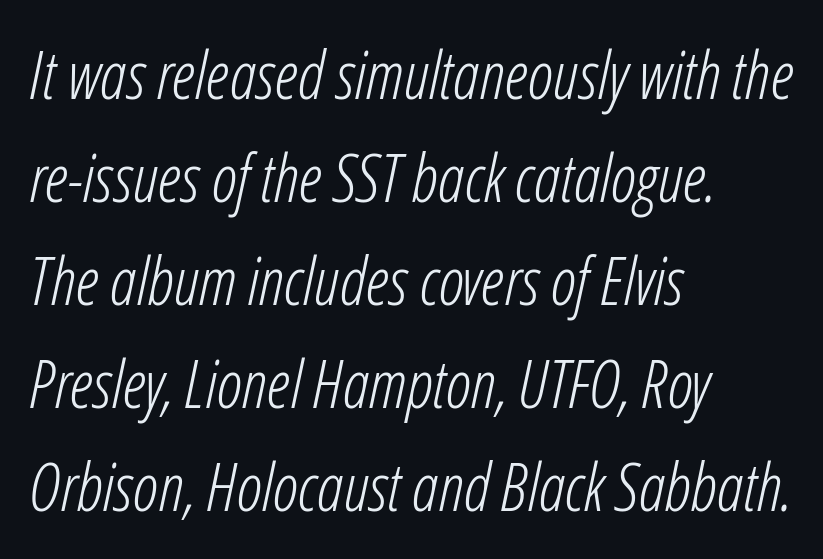
{"italic": "yes", "lean": "right", "slant_degrees": 12, "bold": "no", "weight": "light", "width": "condensed", "stroke_contrast": "low", "x_height": "medium", "monospaced": "no", "underline": "no", "align": "left", "line_spacing": "normal", "line_spacing_ratio": 1.56, "letter_spacing": "normal", "letter_spacing_em": 0.0, "glyph_px": 66}
